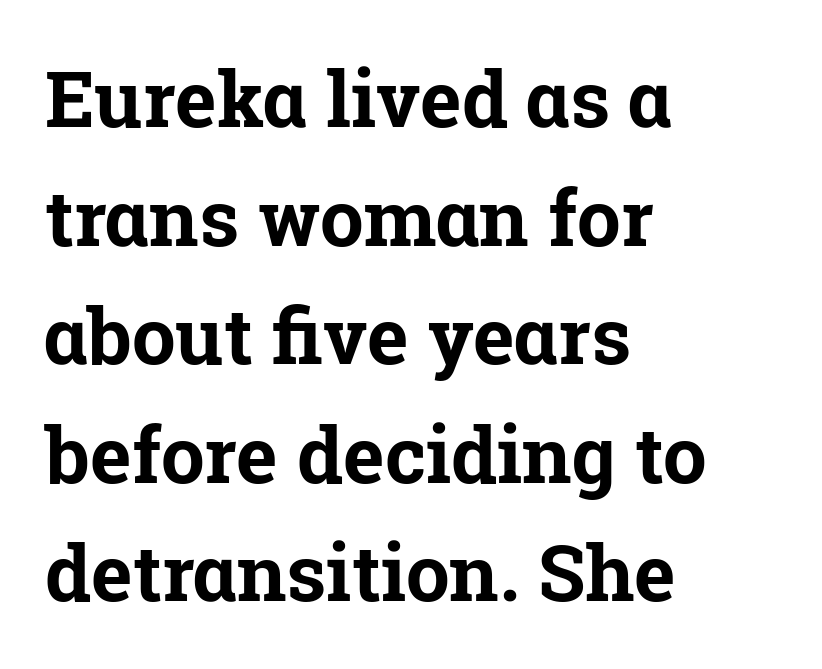
{"serif": "yes", "italic": "no", "bold": "yes", "weight": "bold", "width": "normal", "stroke_contrast": "low", "x_height": "medium", "monospaced": "no", "underline": "no", "align": "left", "line_spacing": "normal", "line_spacing_ratio": 1.52, "letter_spacing": "normal", "letter_spacing_em": 0.0, "glyph_px": 78}
